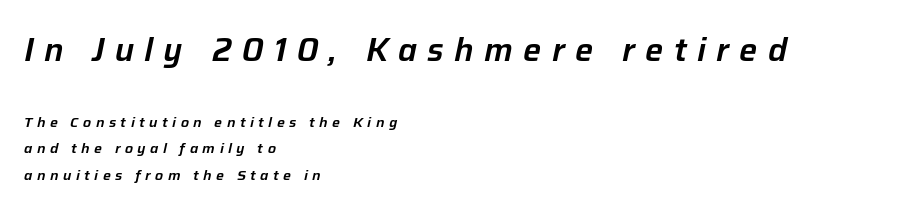
{"italic": "yes", "lean": "right", "slant_degrees": 12, "width": "normal", "stroke_contrast": "low", "x_height": "medium", "monospaced": "no", "underline": "no", "align": "left", "line_spacing": "loose", "line_spacing_ratio": 1.91, "letter_spacing": "wide", "letter_spacing_em": 0.32, "larger_block": "first", "size_ratio": 2.29, "glyph_px": 32}
